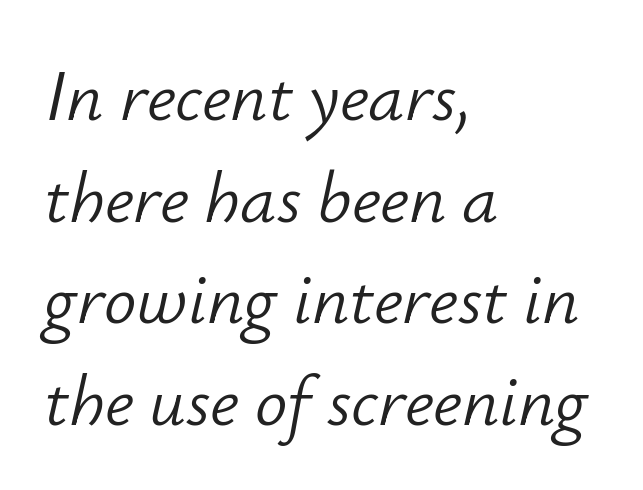
The image shows 72 px light type, italic (leaning right); set left-aligned, normal line spacing (1.41x), normal letter spacing, not underlined; low stroke contrast and a small x-height.
